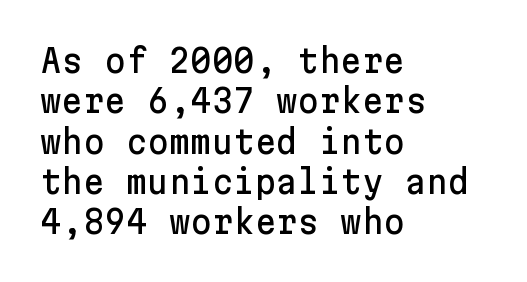
Q: Is the text italic (slanted)? A: No, it is upright.
Q: Is the typeface a serif or a sans-serif typeface? A: Sans-serif.
Q: Is the text underlined? A: No.
Q: How is the paragraph aligned? A: Left-aligned.
Q: Is the spacing between letters normal or unusually wide? A: Normal.
Q: Width (condensed, normal, or wide)? A: Normal.
Q: Stroke contrast? A: Low.
Q: x-height? A: Medium.
